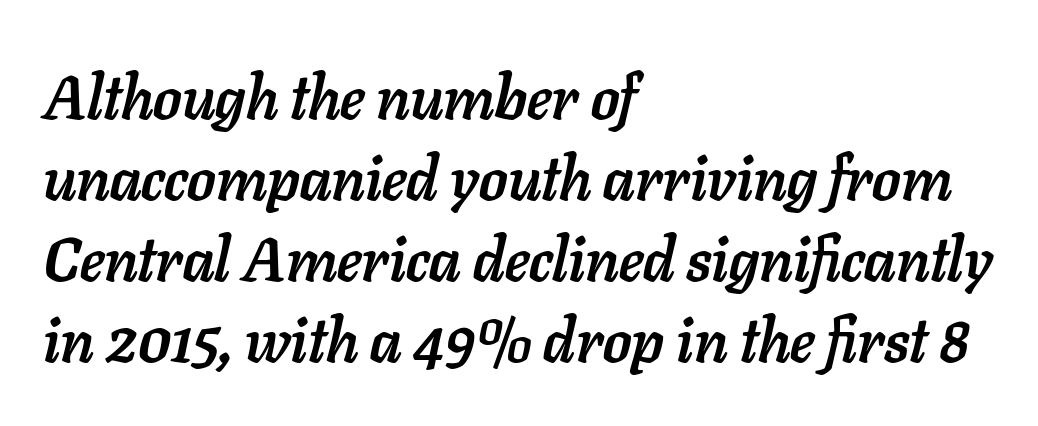
{"italic": "yes", "lean": "right", "slant_degrees": 11, "bold": "yes", "weight": "semibold", "width": "normal", "stroke_contrast": "low", "x_height": "medium", "monospaced": "no", "underline": "no", "align": "left", "line_spacing": "normal", "line_spacing_ratio": 1.33, "letter_spacing": "normal", "letter_spacing_em": 0.0, "glyph_px": 61}
